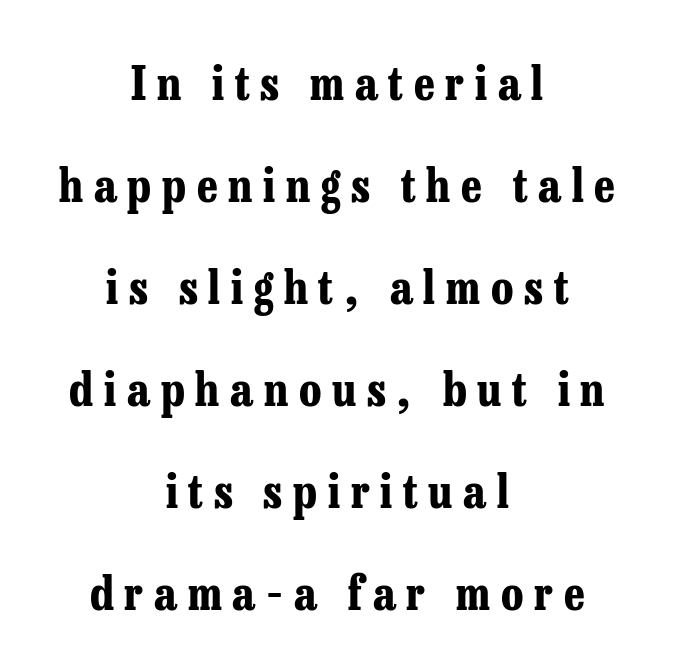
The image shows 47 px bold, condensed serif type, upright; set centered, loose line spacing (2.17x), unusually wide letter spacing (+0.23 em), not underlined; low stroke contrast and a medium x-height.
